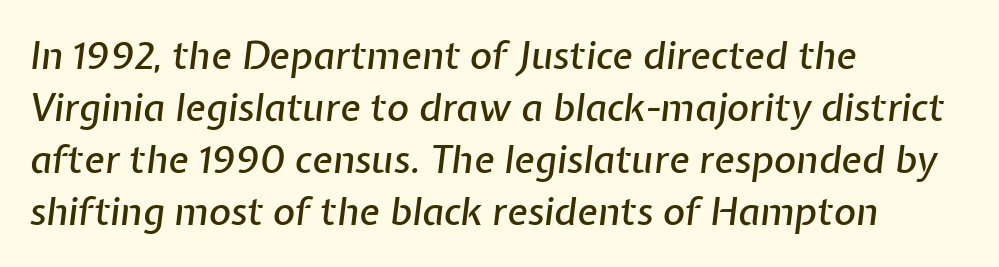
{"italic": "yes", "lean": "right", "slant_degrees": 7, "width": "normal", "stroke_contrast": "low", "x_height": "medium", "monospaced": "no", "underline": "no", "align": "left", "line_spacing": "normal", "line_spacing_ratio": 1.37, "letter_spacing": "normal", "letter_spacing_em": 0.0, "glyph_px": 38}
